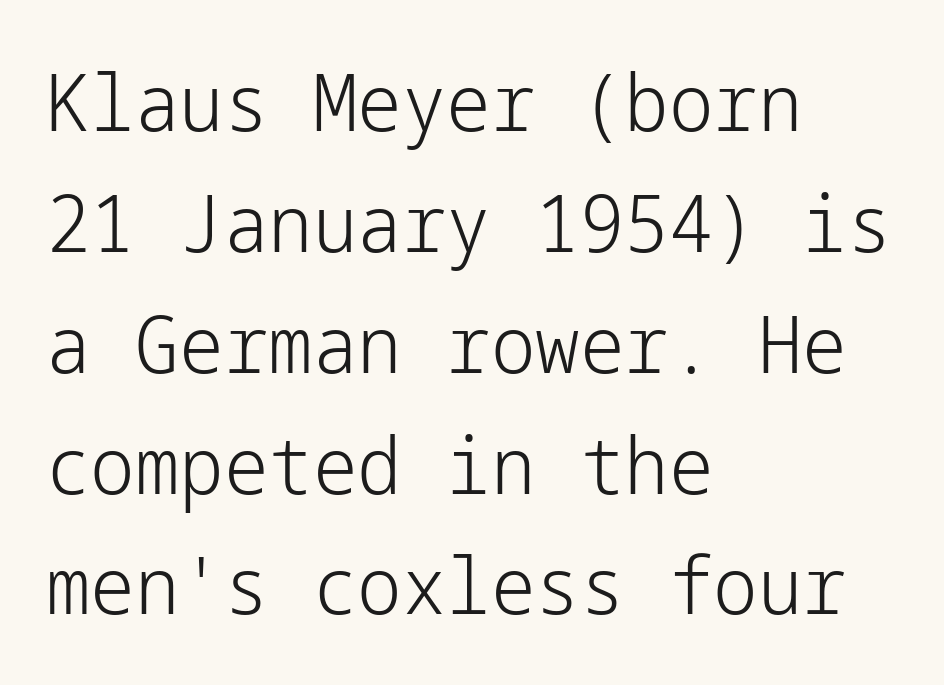
Compared with typical body copy, the letter spacing here is the same. A roman cut, with each character standing at attention. Regarding leading, the lines here are spaced in the standard way. All the whitespace from short lines collects on the right. Font category for this specimen: sans-serif. On a weight scale, this lands at 450 or below.
